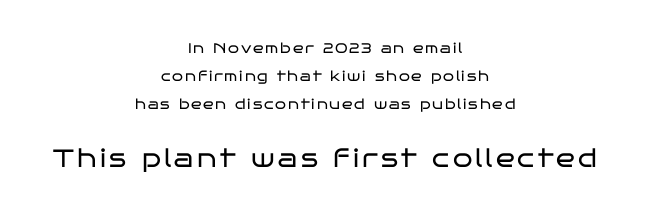
Is the stroke heavy? The answer is a plain regular-or-lighter. Students, observe: this is what heavily led, spacious text looks like. Is there any slant? The stems are plumb. Rule under the text: the space is simply empty. Line starts and ends both wander, symmetrically.
